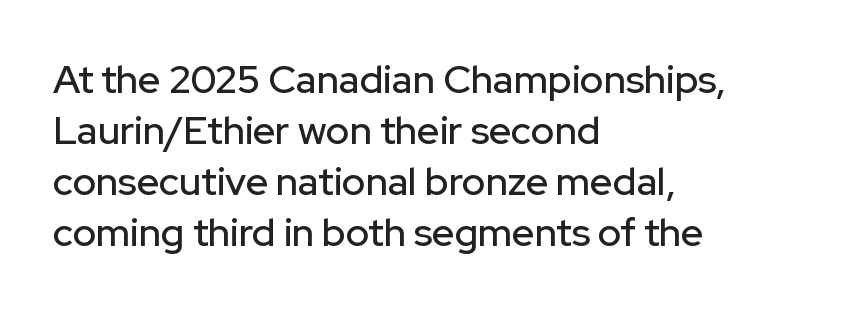
The image shows 39 px sans-serif type, upright; set left-aligned, normal line spacing (1.31x), normal letter spacing, not underlined; low stroke contrast and a medium x-height.
